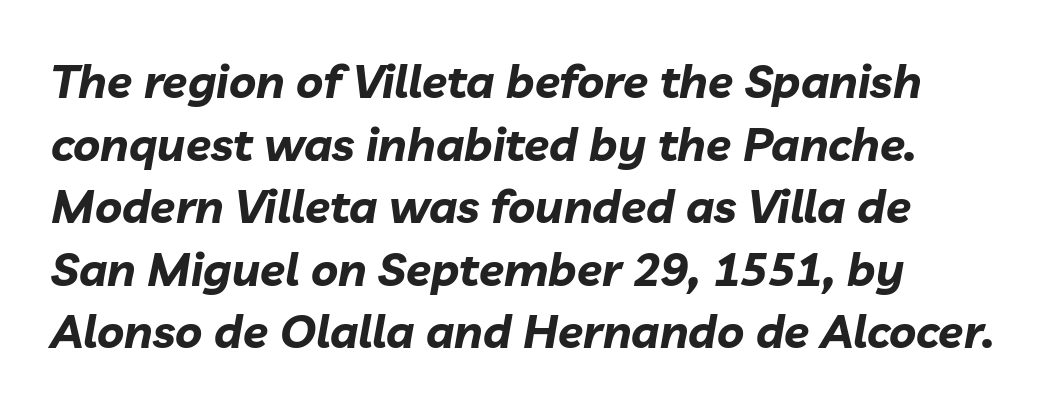
Proportional: the letters do not fall into vertical columns. Standard letterfit; no display-style spreading of the glyphs. Every character sits at an angle, as italics do. Quick note: underline off. The paragraph has a hard left edge and a soft right edge.
